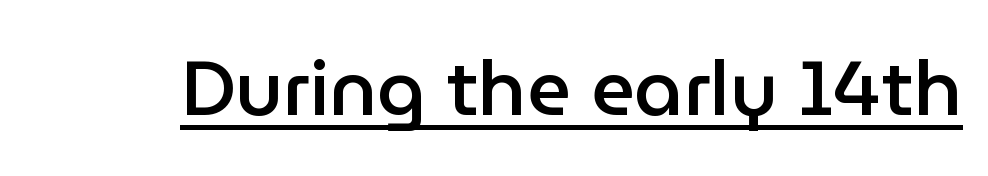
Q: Is the text bold? A: Semi-bold.
Q: Is the text italic (slanted)? A: No, it is upright.
Q: Is the typeface a serif or a sans-serif typeface? A: Sans-serif.
Q: Is the text underlined? A: Yes.
Q: Is the spacing between letters normal or unusually wide? A: Normal.
Q: Width (condensed, normal, or wide)? A: Normal.
Q: Stroke contrast? A: Low.
Q: x-height? A: Medium.
Q: Monospaced? A: No.
